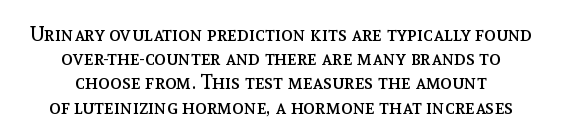
{"italic": "no", "bold": "no", "underline": "no", "align": "center", "line_spacing_ratio": 1.21, "letter_spacing": "normal", "letter_spacing_em": 0.0, "glyph_px": 20}
